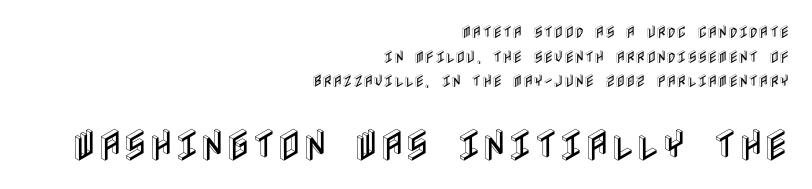
The image shows 35 px condensed type, upright; set right-aligned, line spacing 1.76x, normal letter spacing, not underlined; the second (bottom) block is 2.5x larger; a large x-height.
